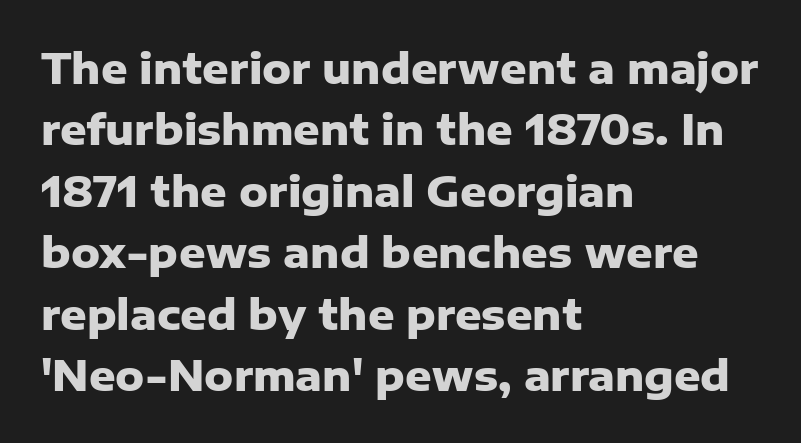
The image shows 41 px heavy sans-serif type, upright; set left-aligned, normal line spacing (1.5x), normal letter spacing, not underlined; low stroke contrast and a medium x-height.
